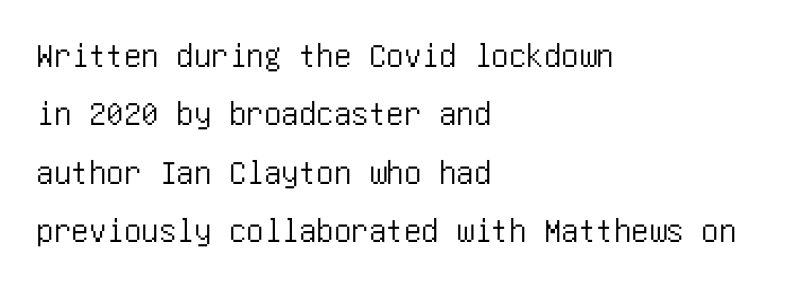
The image shows 35 px condensed sans-serif type, upright; set left-aligned, normal line spacing (1.67x), normal letter spacing, not underlined; low stroke contrast and a large x-height.
